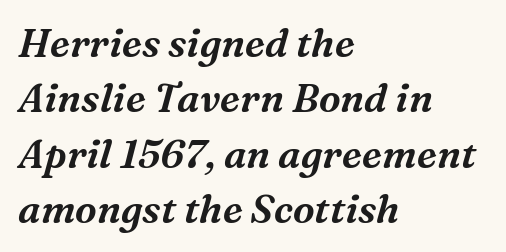
Glance below the letters and you will spot only blank space. An italicized treatment has been applied to the whole sample. A typesetter would call this proportional, since set widths differ per character. Standard letterfit; no display-style spreading of the glyphs.
